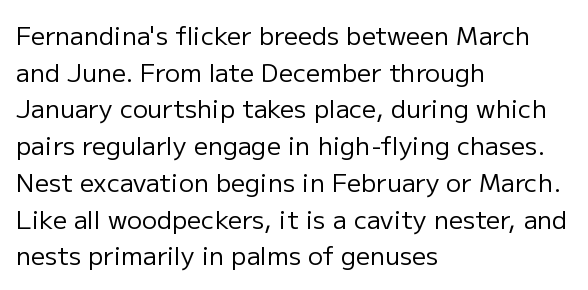
Q: Is the text bold? A: No.
Q: Is the text italic (slanted)? A: No, it is upright.
Q: Is the text underlined? A: No.
Q: How is the paragraph aligned? A: Left-aligned.
Q: Is the spacing between letters normal or unusually wide? A: Normal.
Q: Is the spacing between lines tight, normal or loose? A: Normal.
